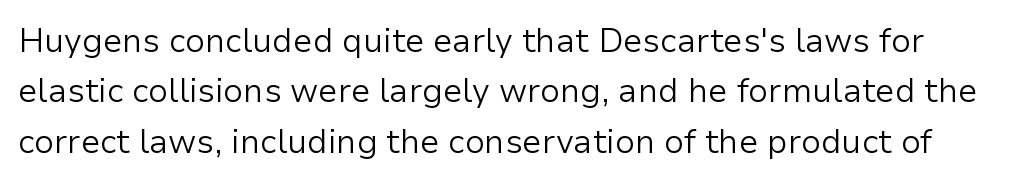
Characters remain perfectly vertical along every line. Unbolded letterforms with no extra heft. The leading is moderate, giving the passage an even texture. Do the characters align in a grid? No, the font is proportional. Are there feet on the stems? There aren't — it's a sans.
